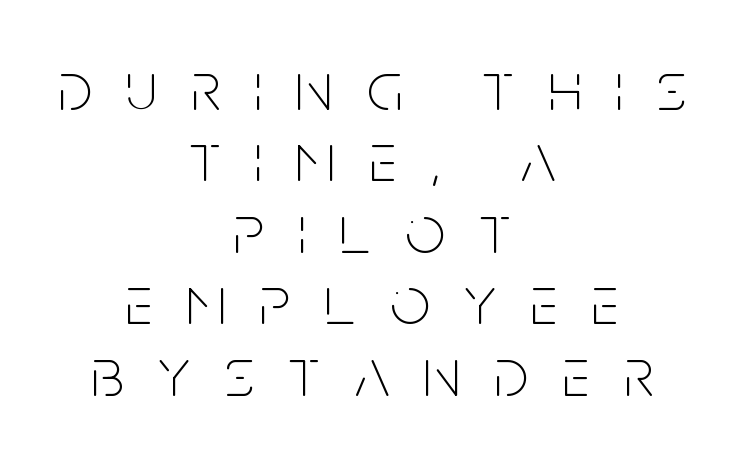
The image shows 70 px thin, condensed sans-serif type, upright; set centered, tight line spacing (1.02x), unusually wide letter spacing (+0.49 em), not underlined; low stroke contrast and a large x-height.
